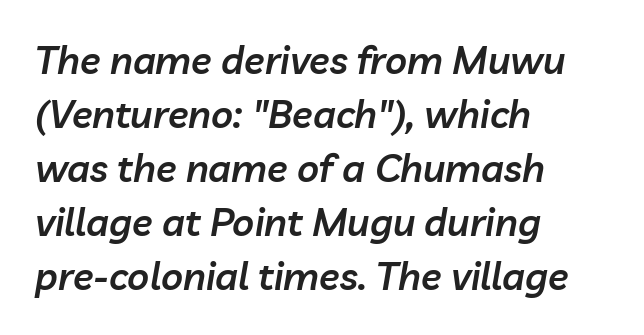
Q: Is the text bold? A: Semi-bold.
Q: Is the text italic (slanted)? A: Yes, it leans right by about 10 degrees.
Q: Is the text underlined? A: No.
Q: How is the paragraph aligned? A: Left-aligned.
Q: Is the spacing between letters normal or unusually wide? A: Normal.
Q: Is the spacing between lines tight, normal or loose? A: Normal.
Q: Width (condensed, normal, or wide)? A: Normal.
Q: Stroke contrast? A: Low.
Q: x-height? A: Medium.
Q: Monospaced? A: No.
